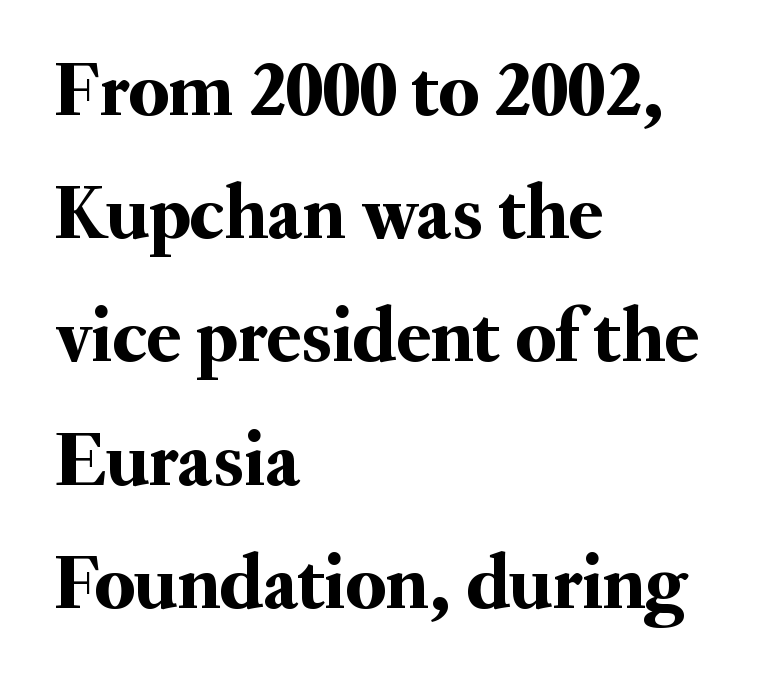
{"serif": "yes", "italic": "no", "width": "normal", "stroke_contrast": "medium", "x_height": "small", "monospaced": "no", "underline": "no", "align": "left", "line_spacing": "normal", "line_spacing_ratio": 1.56, "letter_spacing": "normal", "letter_spacing_em": 0.0, "glyph_px": 79}
